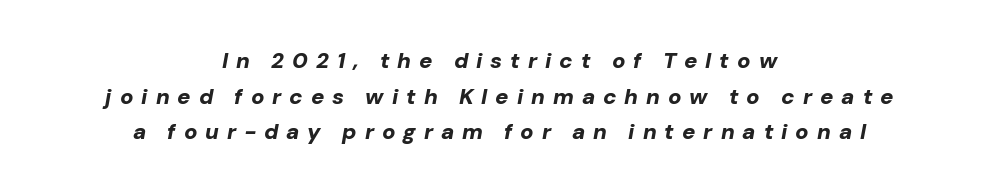
The image shows 22 px bold type, italic (leaning right); set centered, normal line spacing (1.62x), unusually wide letter spacing (+0.36 em), not underlined.
